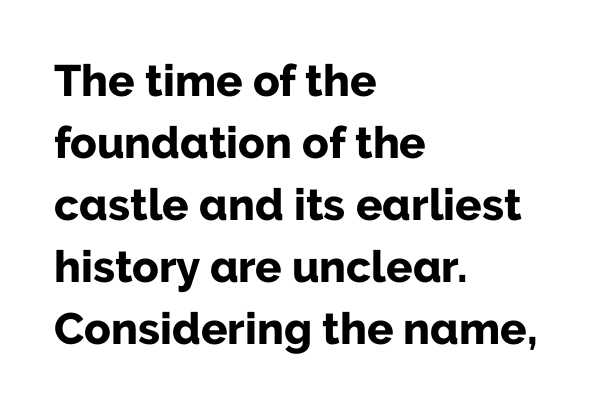
Q: Is the text bold? A: Yes.
Q: Is the text italic (slanted)? A: No, it is upright.
Q: Is the typeface a serif or a sans-serif typeface? A: Sans-serif.
Q: Is the text underlined? A: No.
Q: How is the paragraph aligned? A: Left-aligned.
Q: Is the spacing between letters normal or unusually wide? A: Normal.
Q: Is the spacing between lines tight, normal or loose? A: Normal.
Q: Width (condensed, normal, or wide)? A: Normal.
Q: Stroke contrast? A: Low.
Q: x-height? A: Medium.
Q: Monospaced? A: No.
